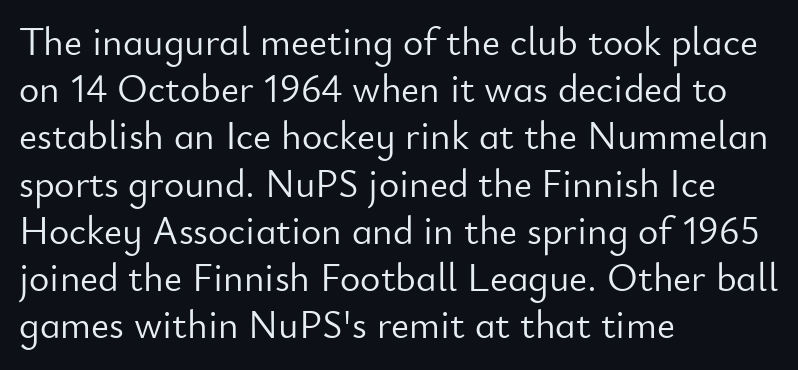
The image shows 39 px light sans-serif type, upright; set left-aligned, line spacing 1.21x, normal letter spacing, not underlined; low stroke contrast and a small x-height.
